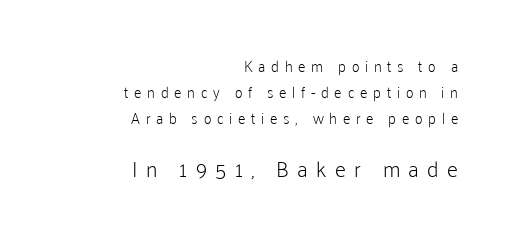
{"italic": "no", "bold": "no", "underline": "no", "align": "right", "line_spacing_ratio": 1.72, "letter_spacing": "wide", "letter_spacing_em": 0.38, "larger_block": "second", "size_ratio": 1.47, "glyph_px": 22}
